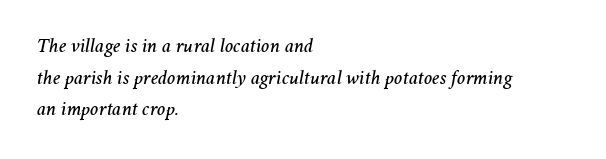
{"italic": "yes", "lean": "right", "slant_degrees": 11, "underline": "no", "align": "left", "line_spacing": "normal", "line_spacing_ratio": 1.58, "letter_spacing": "normal", "letter_spacing_em": 0.0, "glyph_px": 20}
